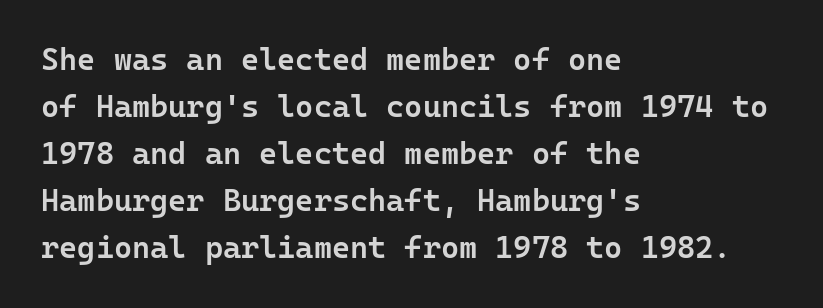
Q: Is the text bold? A: Semi-bold.
Q: Is the text italic (slanted)? A: No, it is upright.
Q: Is the typeface a serif or a sans-serif typeface? A: Sans-serif.
Q: Is the text underlined? A: No.
Q: How is the paragraph aligned? A: Left-aligned.
Q: Is the spacing between letters normal or unusually wide? A: Normal.
Q: Is the spacing between lines tight, normal or loose? A: Normal.
Q: Width (condensed, normal, or wide)? A: Normal.
Q: Stroke contrast? A: Low.
Q: x-height? A: Medium.
